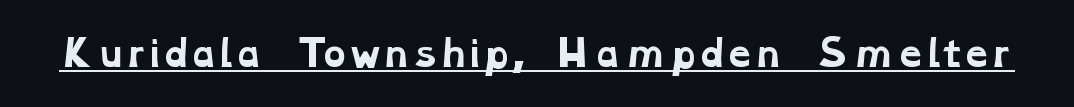
Q: Is the text bold? A: Yes.
Q: Is the typeface a serif or a sans-serif typeface? A: Serif.
Q: Is the text underlined? A: Yes.
Q: Is the spacing between letters normal or unusually wide? A: Normal.
Q: Width (condensed, normal, or wide)? A: Wide.
Q: Stroke contrast? A: Low.
Q: x-height? A: Medium.
Q: Monospaced? A: No.
